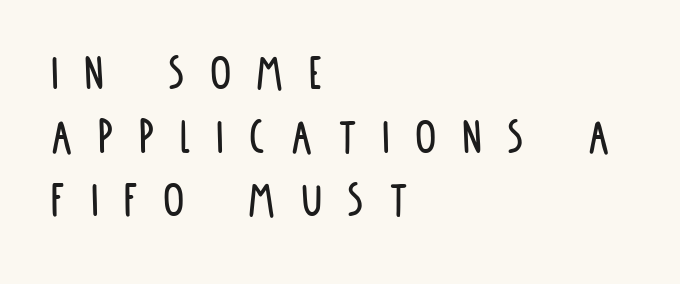
The image shows 53 px condensed sans-serif type, upright; set left-aligned, line spacing 1.2x, unusually wide letter spacing (+0.48 em), not underlined; low stroke contrast and a large x-height.
